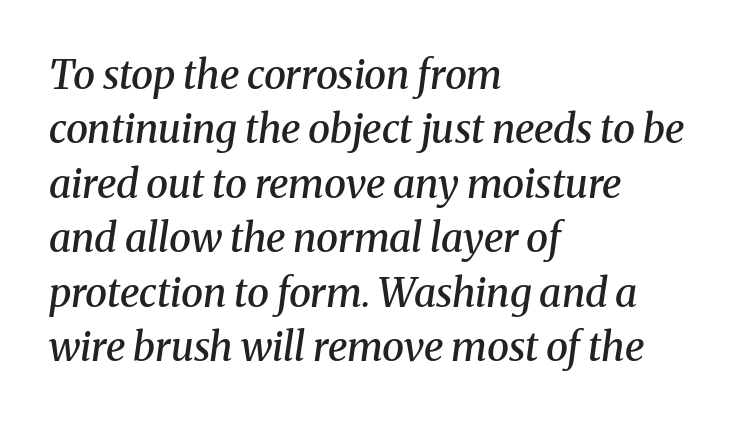
Q: Is the text bold? A: Semi-bold.
Q: Is the text italic (slanted)? A: Yes, it leans right by about 8 degrees.
Q: Is the typeface a serif or a sans-serif typeface? A: Serif.
Q: Is the text underlined? A: No.
Q: How is the paragraph aligned? A: Left-aligned.
Q: Is the spacing between letters normal or unusually wide? A: Normal.
Q: Is the spacing between lines tight, normal or loose? A: Normal.
Q: Width (condensed, normal, or wide)? A: Normal.
Q: Stroke contrast? A: Medium.
Q: x-height? A: Medium.
Q: Monospaced? A: No.
